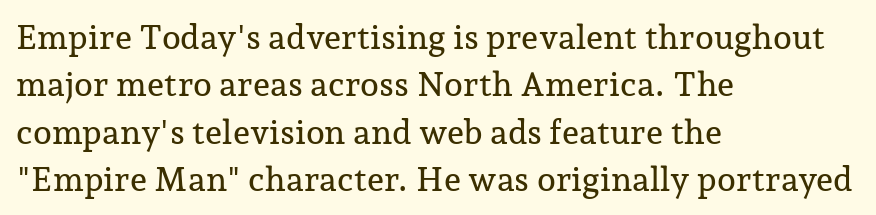
The image shows 34 px serif type, upright; set left-aligned, normal line spacing (1.39x), normal letter spacing, not underlined; low stroke contrast and a medium x-height.
